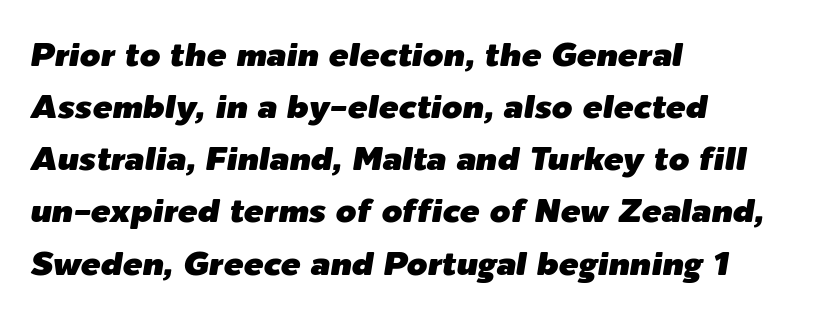
{"italic": "yes", "lean": "right", "slant_degrees": 9, "width": "normal", "stroke_contrast": "low", "x_height": "medium", "monospaced": "no", "underline": "no", "align": "left", "line_spacing": "normal", "line_spacing_ratio": 1.58, "letter_spacing": "normal", "letter_spacing_em": 0.0, "glyph_px": 33}
